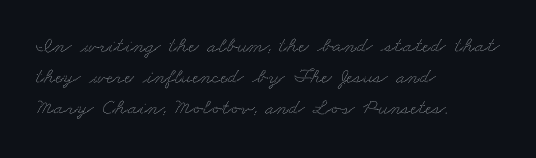
Q: Is the text underlined? A: No.
Q: How is the paragraph aligned? A: Left-aligned.
Q: Is the spacing between letters normal or unusually wide? A: Normal.
Q: Is the spacing between lines tight, normal or loose? A: Normal.
